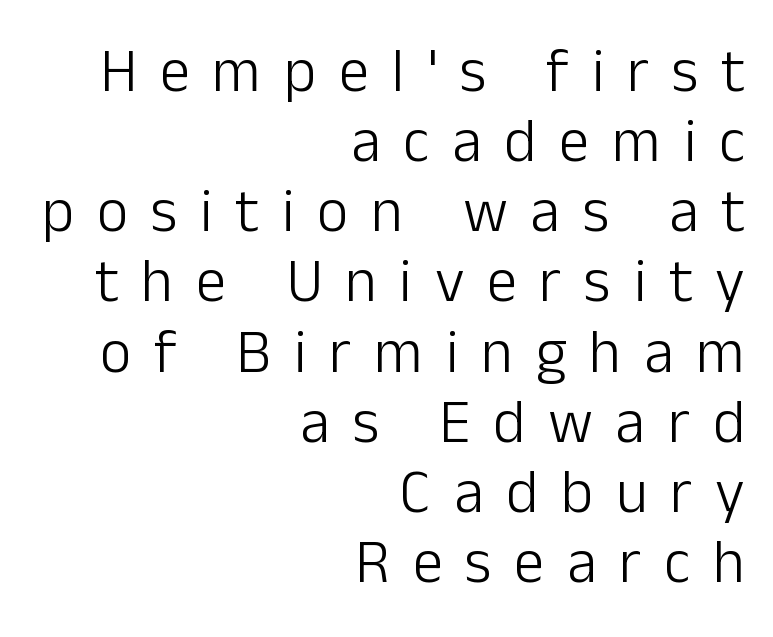
The image shows 61 px light sans-serif type, upright; set right-aligned, tight line spacing (1.15x), unusually wide letter spacing (+0.37 em), not underlined; low stroke contrast and a medium x-height.
